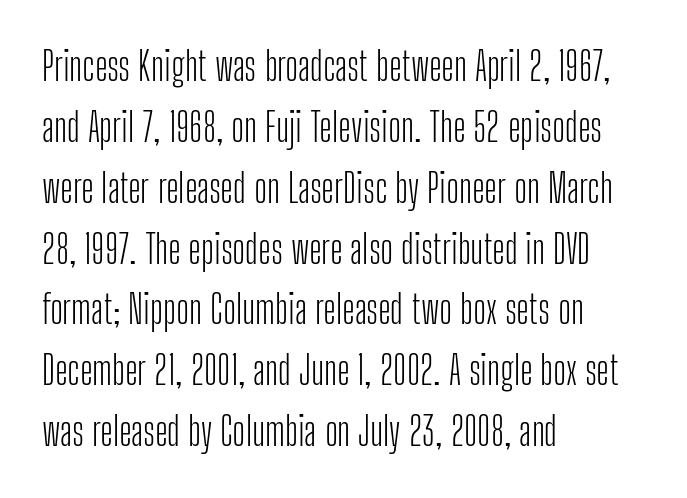
Q: Is the text bold? A: No.
Q: Is the text italic (slanted)? A: No, it is upright.
Q: Is the typeface a serif or a sans-serif typeface? A: Sans-serif.
Q: Is the text underlined? A: No.
Q: How is the paragraph aligned? A: Left-aligned.
Q: Is the spacing between letters normal or unusually wide? A: Normal.
Q: Is the spacing between lines tight, normal or loose? A: Normal.
Q: Width (condensed, normal, or wide)? A: Condensed.
Q: Stroke contrast? A: Low.
Q: x-height? A: Medium.
Q: Monospaced? A: No.
